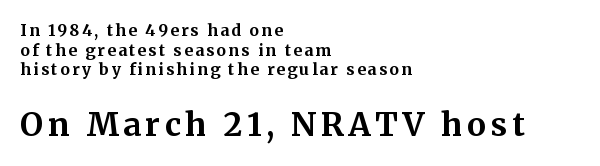
Q: Is the text bold? A: Yes.
Q: Is the text italic (slanted)? A: No, it is upright.
Q: Is the typeface a serif or a sans-serif typeface? A: Serif.
Q: Is the text underlined? A: No.
Q: How is the paragraph aligned? A: Left-aligned.
Q: Which block of text is set in a larger size, the first (top) or the second (bottom)? A: The second (bottom) one.
Q: Width (condensed, normal, or wide)? A: Normal.
Q: Stroke contrast? A: Medium.
Q: x-height? A: Medium.
Q: Monospaced? A: No.
